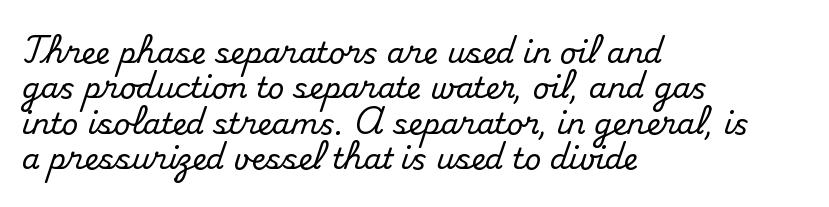
{"serif": "yes", "width": "normal", "stroke_contrast": "medium", "x_height": "small", "monospaced": "no", "underline": "no", "align": "left", "line_spacing_ratio": 1.22, "letter_spacing": "normal", "letter_spacing_em": 0.0, "glyph_px": 29}
